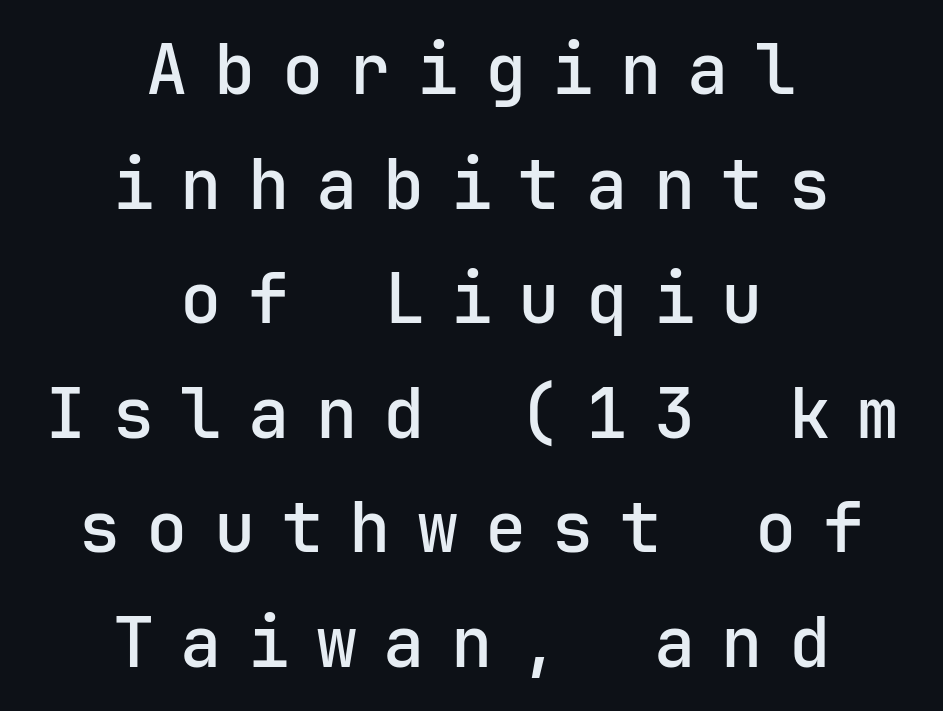
The image shows 69 px sans-serif type, upright, monospaced; set centered, normal line spacing (1.66x), unusually wide letter spacing (+0.38 em), not underlined; low stroke contrast and a medium x-height.
